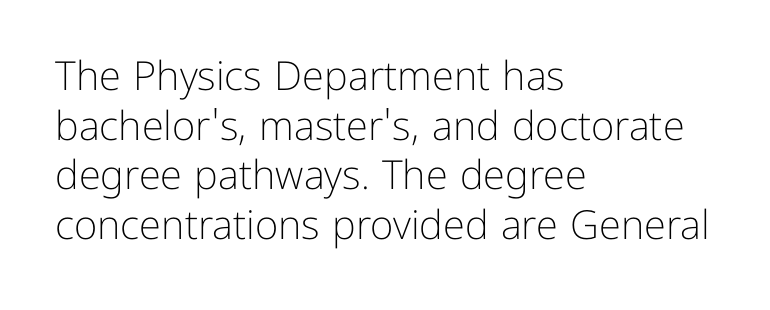
Heaviness? Minimal to ordinary, like unemphasized prose. Glyph-to-glyph distance matches everyday printed text. Quick note: underline off. Spacing verdict: proportional, widths tailored to each character. Each line starts at the same left margin while the right side varies. Check where the strokes stop: nothing finishes them off — pure sans.
